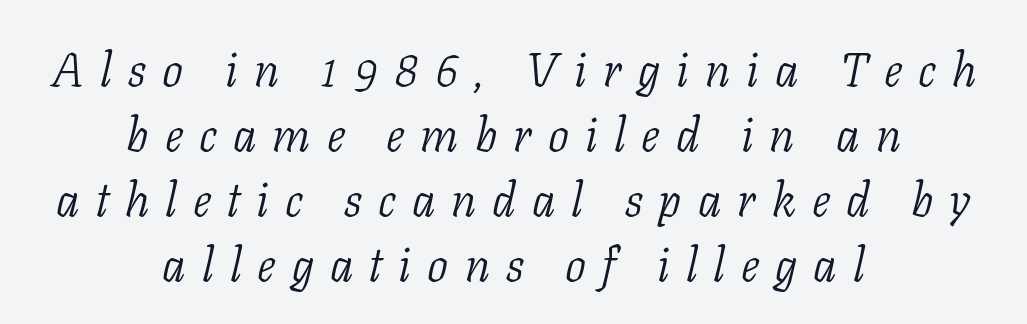
Descenders are the only things crossing below the line. This block has exactly the height ordinary leading produces. The weight tops out at a normal text grade. Slant detected: the letters are inclined.
